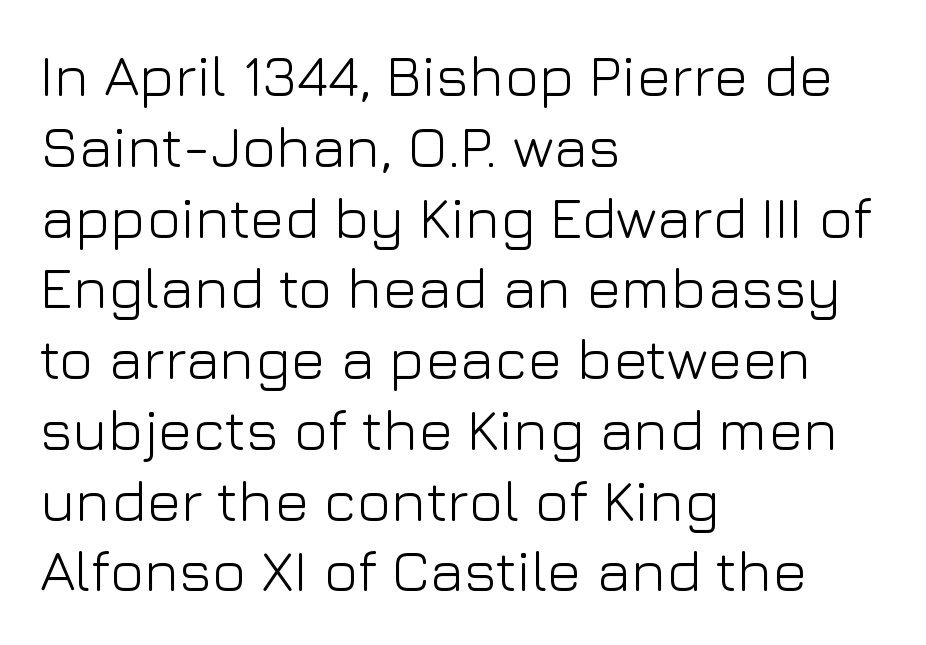
This rendering employs a face without finishing strokes, i.e., a sans-serif. Only glyphs here, with clear space below each row. Reading down the block, your eye returns to a fixed left position each line. Here the glyphs are tracked normally, forming tight word shapes. Nothing heavy about these letters — not bold at all.
